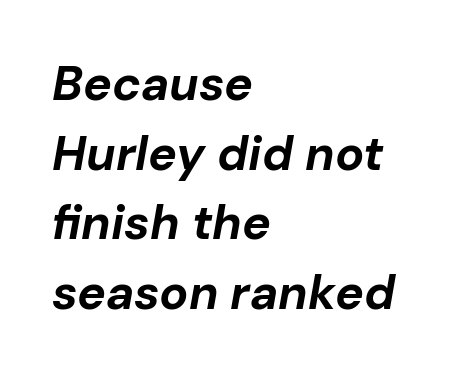
{"italic": "yes", "lean": "right", "slant_degrees": 10, "bold": "yes", "weight": "bold", "width": "normal", "stroke_contrast": "low", "x_height": "medium", "monospaced": "no", "underline": "no", "align": "left", "line_spacing": "normal", "line_spacing_ratio": 1.45, "letter_spacing": "normal", "letter_spacing_em": 0.0, "glyph_px": 48}
